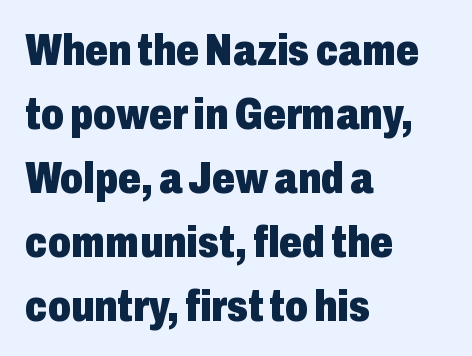
The vertical gap from one line to the next is medium. Is the type bold? Yes — the strokes are clearly thick and heavy. The strip under each line holds only bare page. Think of a printed novel: that variable character pitch is what you see here.
